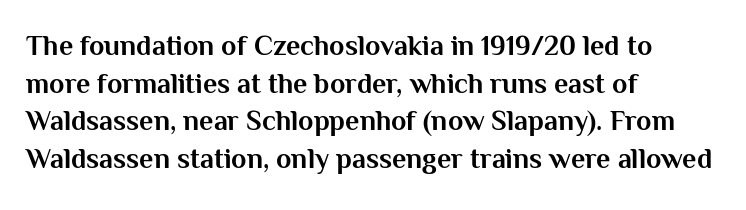
{"serif": "no", "italic": "no", "bold": "yes", "weight": "bold", "width": "normal", "stroke_contrast": "medium", "x_height": "medium", "monospaced": "no", "underline": "no", "align": "left", "line_spacing": "normal", "line_spacing_ratio": 1.34, "letter_spacing": "normal", "letter_spacing_em": 0.0, "glyph_px": 28}
